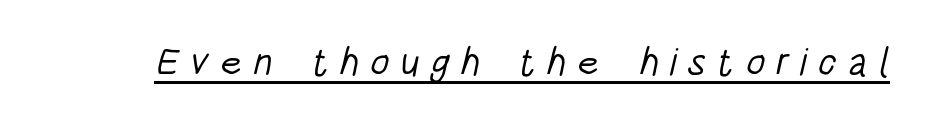
The image shows 39 px light, condensed sans-serif type; set unusually wide letter spacing (+0.28 em), underlined; low stroke contrast and a large x-height.
